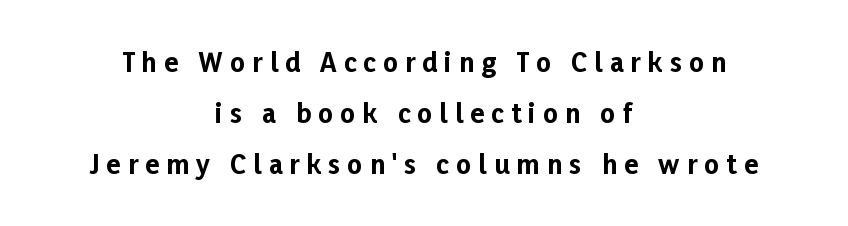
Q: Is the text bold? A: Yes.
Q: Is the text italic (slanted)? A: No, it is upright.
Q: Is the text underlined? A: No.
Q: How is the paragraph aligned? A: Centered.
Q: Is the spacing between letters normal or unusually wide? A: Unusually wide.
Q: Is the spacing between lines tight, normal or loose? A: Loose.
